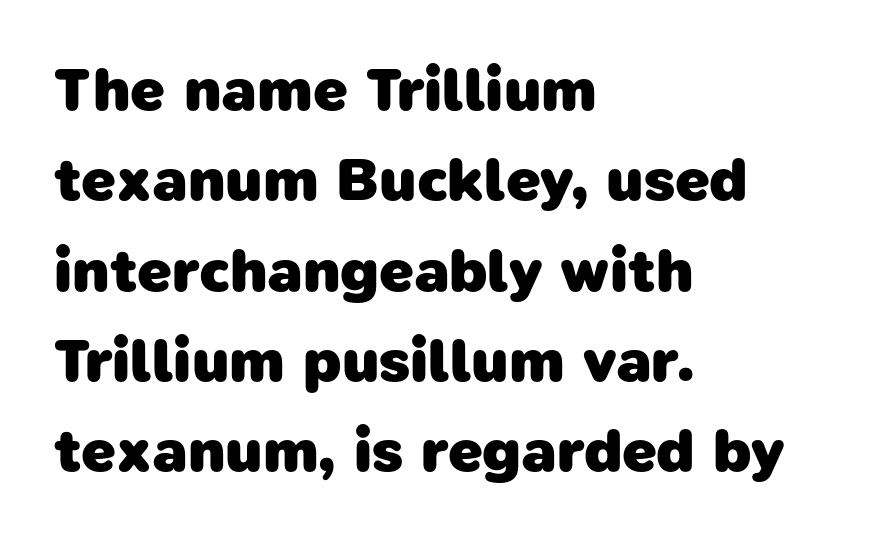
The image shows 61 px heavy sans-serif type; set left-aligned, normal line spacing (1.48x), normal letter spacing, not underlined; low stroke contrast and a medium x-height.
